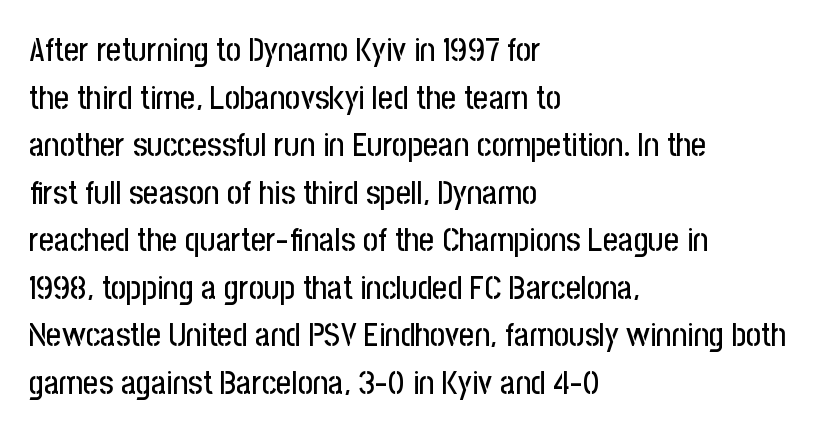
The image shows 33 px condensed sans-serif type, upright; set left-aligned, normal line spacing (1.44x), normal letter spacing, not underlined; low stroke contrast and a medium x-height.
